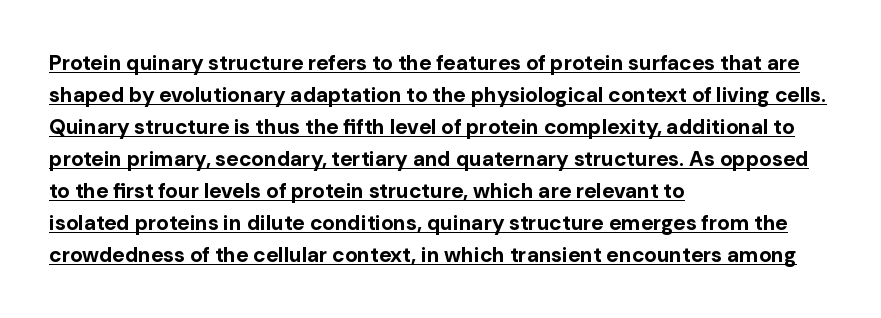
The image shows 21 px bold type, upright; set left-aligned, normal line spacing (1.52x), normal letter spacing, underlined.
